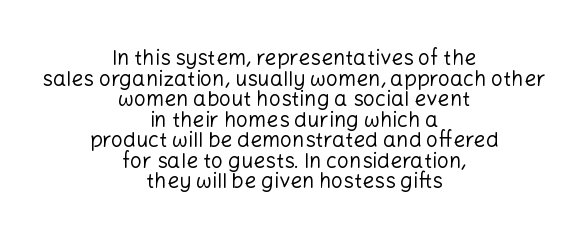
The image shows 21 px text type, upright; set centered, tight line spacing (0.98x), normal letter spacing, not underlined.
